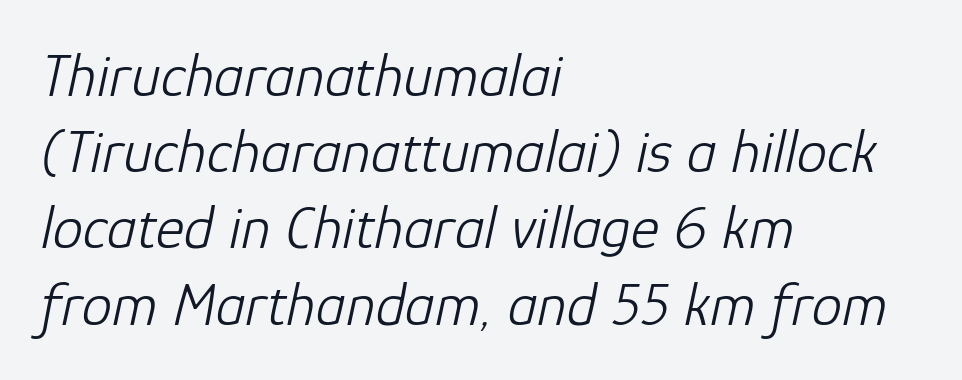
Q: Is the text bold? A: No.
Q: Is the text italic (slanted)? A: Yes, it leans right by about 12 degrees.
Q: Is the text underlined? A: No.
Q: How is the paragraph aligned? A: Left-aligned.
Q: Is the spacing between letters normal or unusually wide? A: Normal.
Q: Is the spacing between lines tight, normal or loose? A: Normal.
Q: Width (condensed, normal, or wide)? A: Normal.
Q: Stroke contrast? A: Low.
Q: x-height? A: Medium.
Q: Monospaced? A: No.
